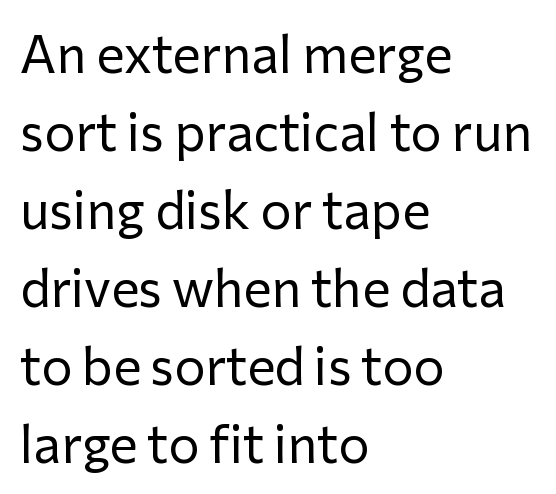
Q: Is the text bold? A: No.
Q: Is the text italic (slanted)? A: No, it is upright.
Q: Is the typeface a serif or a sans-serif typeface? A: Sans-serif.
Q: Is the text underlined? A: No.
Q: How is the paragraph aligned? A: Left-aligned.
Q: Is the spacing between letters normal or unusually wide? A: Normal.
Q: Is the spacing between lines tight, normal or loose? A: Normal.
Q: Width (condensed, normal, or wide)? A: Normal.
Q: Stroke contrast? A: Low.
Q: x-height? A: Medium.
Q: Monospaced? A: No.
